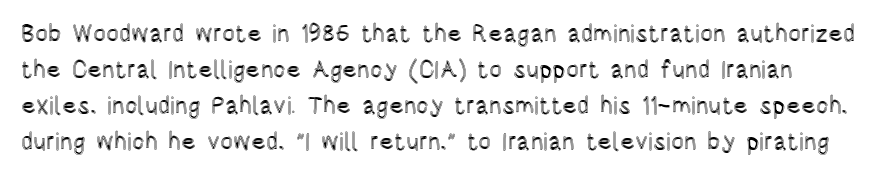
Rendered with straight, roman letterforms. Vertical spacing — default. Look at the tracking — it's just the regular setting, nothing added. The passage shown is not underscored anywhere.
